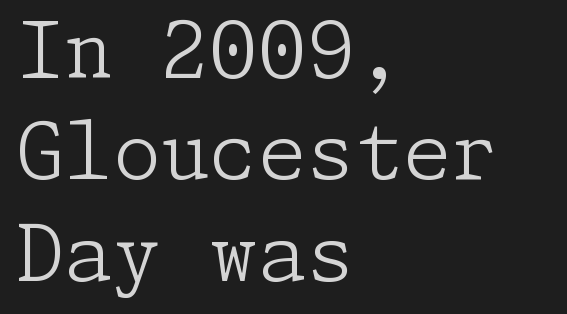
Q: Is the text bold? A: No.
Q: Is the text italic (slanted)? A: No, it is upright.
Q: Is the typeface a serif or a sans-serif typeface? A: Serif.
Q: Is the text underlined? A: No.
Q: How is the paragraph aligned? A: Left-aligned.
Q: Is the spacing between letters normal or unusually wide? A: Normal.
Q: Is the spacing between lines tight, normal or loose? A: Normal.
Q: Width (condensed, normal, or wide)? A: Normal.
Q: Stroke contrast? A: Low.
Q: x-height? A: Medium.
